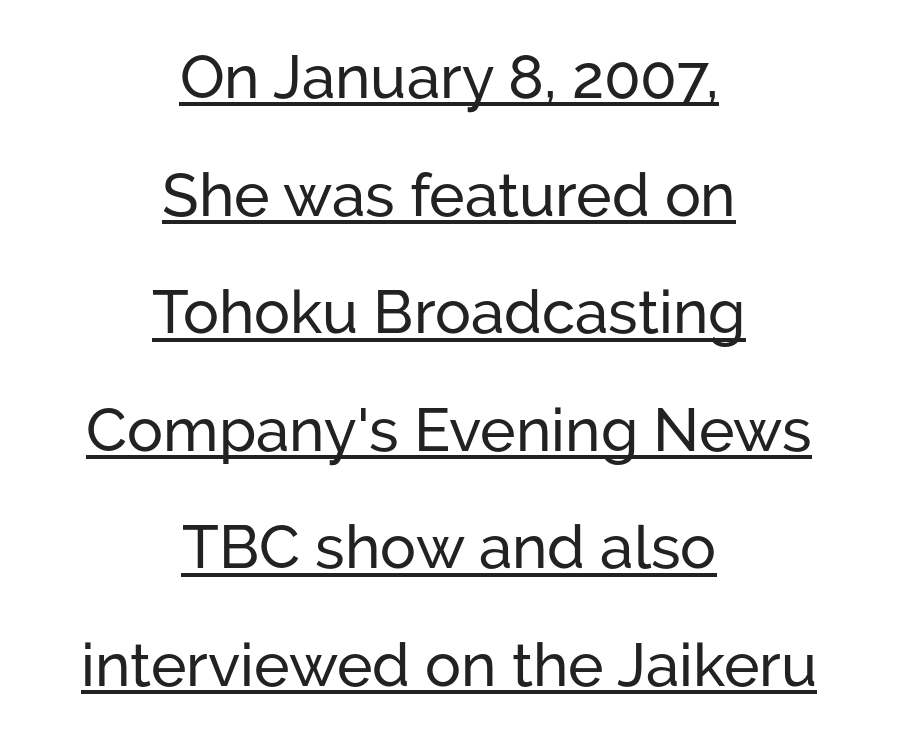
{"serif": "no", "italic": "no", "width": "normal", "stroke_contrast": "low", "x_height": "medium", "monospaced": "no", "underline": "yes", "align": "center", "line_spacing": "loose", "line_spacing_ratio": 1.96, "letter_spacing": "normal", "letter_spacing_em": 0.0, "glyph_px": 60}
